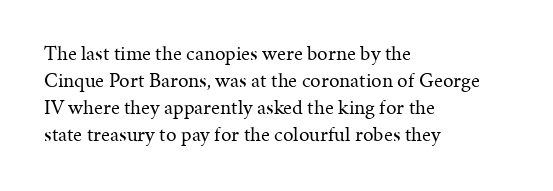
These lines keep a tight, regular rhythm from letter to letter. The rows are spaced the way most documents space them. Nothing heavy about these letters — not bold at all. A roman cut, with each character standing at attention. Check under the words: just untouched page. All the whitespace from short lines collects on the right.
